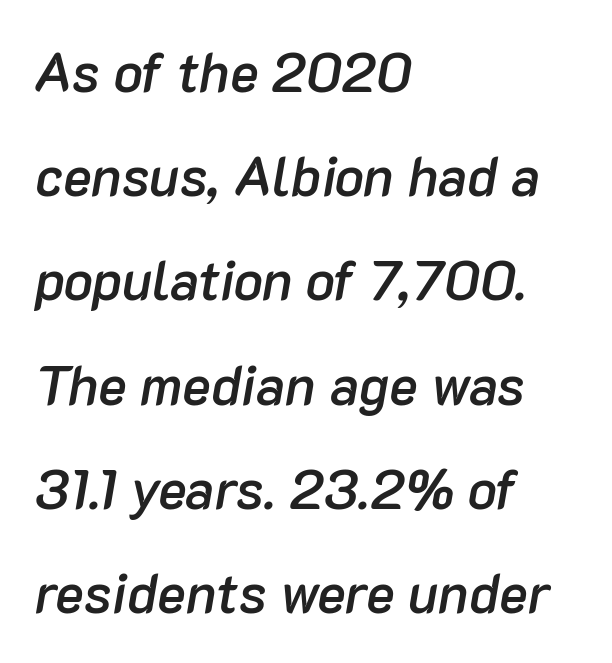
{"italic": "yes", "lean": "right", "slant_degrees": 10, "bold": "semi", "weight": "semibold", "width": "normal", "stroke_contrast": "low", "x_height": "medium", "monospaced": "no", "underline": "no", "align": "left", "line_spacing": "loose", "line_spacing_ratio": 1.93, "letter_spacing": "normal", "letter_spacing_em": 0.0, "glyph_px": 54}
